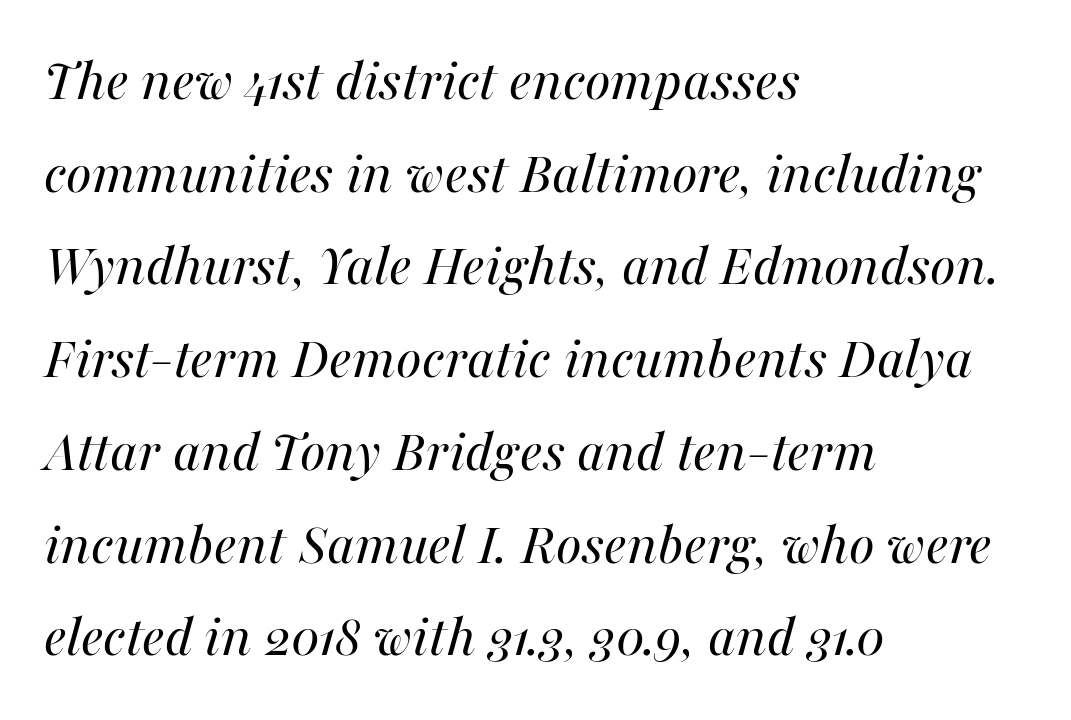
The image shows 61 px regular-weight type, italic (leaning right); set left-aligned, normal line spacing (1.52x), normal letter spacing, not underlined; medium stroke contrast and a medium x-height.
